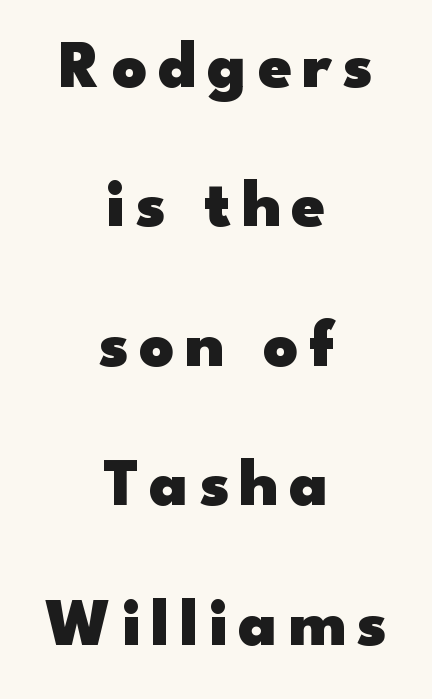
The image shows 68 px heavy, wide sans-serif type, upright; set centered, loose line spacing (2.05x), not underlined; low stroke contrast and a small x-height.
